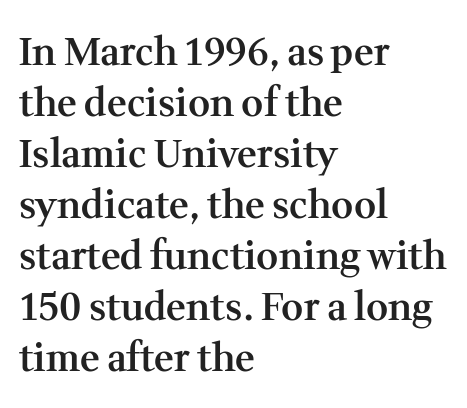
Q: Is the text bold? A: Semi-bold.
Q: Is the text italic (slanted)? A: No, it is upright.
Q: Is the typeface a serif or a sans-serif typeface? A: Serif.
Q: Is the text underlined? A: No.
Q: How is the paragraph aligned? A: Left-aligned.
Q: Is the spacing between letters normal or unusually wide? A: Normal.
Q: Is the spacing between lines tight, normal or loose? A: Normal.
Q: Width (condensed, normal, or wide)? A: Normal.
Q: Stroke contrast? A: Medium.
Q: x-height? A: Medium.
Q: Monospaced? A: No.
